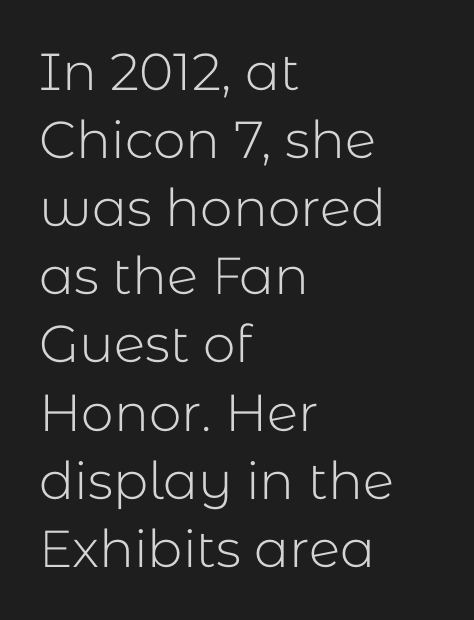
{"serif": "no", "italic": "no", "bold": "no", "weight": "light", "width": "normal", "stroke_contrast": "low", "x_height": "medium", "monospaced": "no", "underline": "no", "align": "left", "line_spacing": "normal", "line_spacing_ratio": 1.31, "letter_spacing": "normal", "letter_spacing_em": 0.0, "glyph_px": 52}
